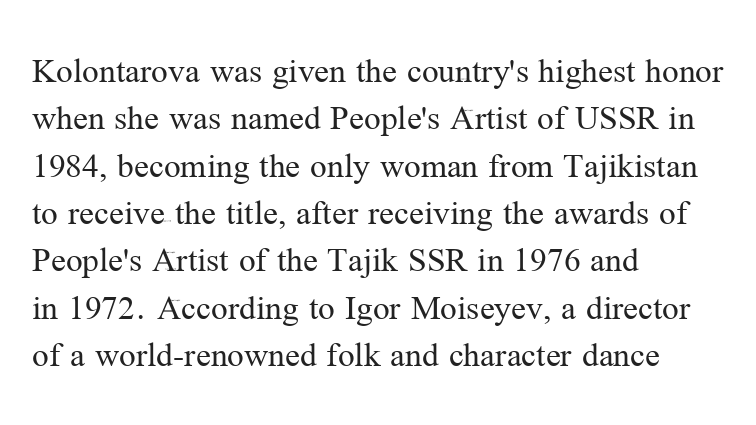
Q: Is the text bold? A: No.
Q: Is the text italic (slanted)? A: No, it is upright.
Q: Is the typeface a serif or a sans-serif typeface? A: Serif.
Q: Is the text underlined? A: No.
Q: How is the paragraph aligned? A: Left-aligned.
Q: Is the spacing between letters normal or unusually wide? A: Normal.
Q: Is the spacing between lines tight, normal or loose? A: Normal.
Q: Width (condensed, normal, or wide)? A: Normal.
Q: Stroke contrast? A: Medium.
Q: x-height? A: Medium.
Q: Monospaced? A: No.
